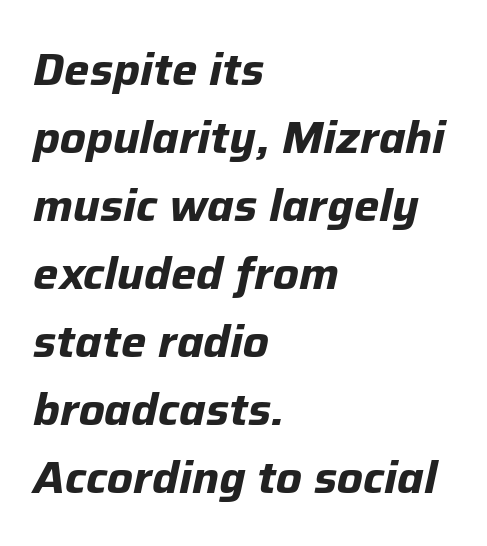
{"italic": "yes", "lean": "right", "slant_degrees": 12, "bold": "yes", "weight": "bold", "width": "normal", "stroke_contrast": "low", "x_height": "medium", "monospaced": "no", "underline": "no", "align": "left", "line_spacing": "normal", "line_spacing_ratio": 1.51, "letter_spacing": "normal", "letter_spacing_em": 0.0, "glyph_px": 45}
